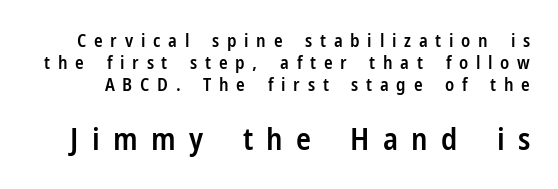
The gap between lines stays unmarked. Classification — sans serif. The block sitting lower on the canvas is the one with enlarged characters. These lines are rendered in a variable-pitch font. Every letter is mildly thick-stroked: semibold rather than bold.
